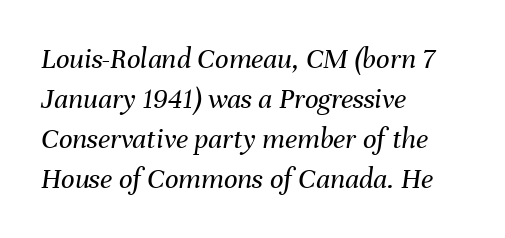
The image shows 30 px regular-weight type, italic (leaning right); set left-aligned, normal line spacing (1.33x), normal letter spacing, not underlined; medium stroke contrast and a medium x-height.
